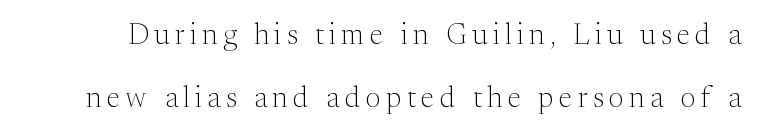
Q: Is the text bold? A: No.
Q: Is the text italic (slanted)? A: No, it is upright.
Q: Is the typeface a serif or a sans-serif typeface? A: Serif.
Q: Is the text underlined? A: No.
Q: Is the spacing between lines tight, normal or loose? A: Loose.
Q: Width (condensed, normal, or wide)? A: Normal.
Q: Stroke contrast? A: Medium.
Q: x-height? A: Medium.
Q: Monospaced? A: No.
